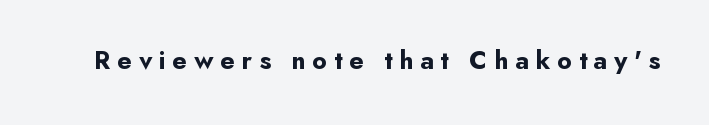
The image shows 26 px bold type, upright; set unusually wide letter spacing (+0.26 em), not underlined.
